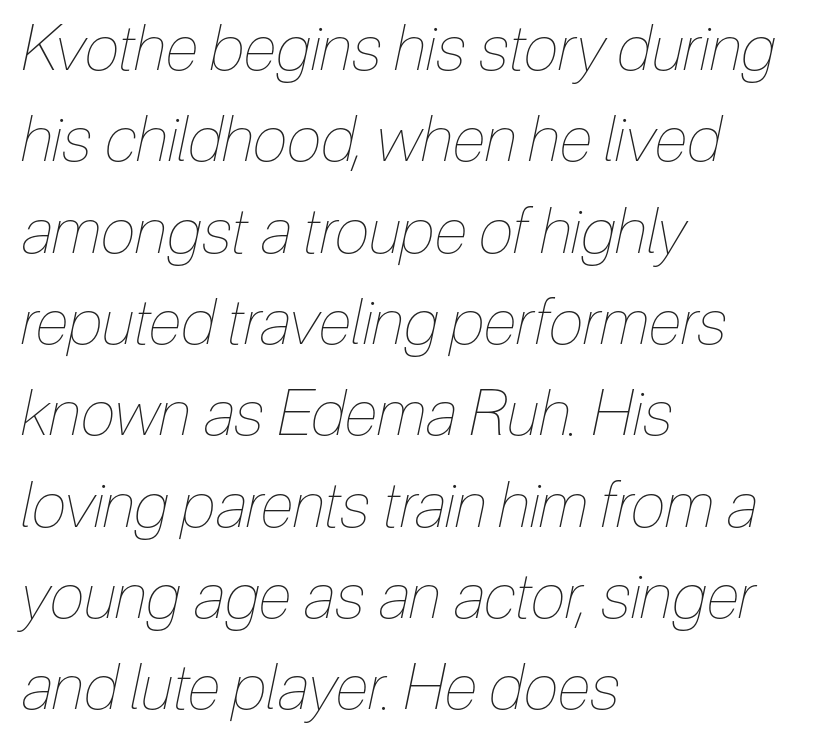
{"italic": "yes", "lean": "right", "slant_degrees": 12, "bold": "no", "weight": "thin", "width": "condensed", "stroke_contrast": "low", "x_height": "medium", "monospaced": "no", "underline": "no", "align": "left", "line_spacing": "normal", "line_spacing_ratio": 1.45, "letter_spacing": "normal", "letter_spacing_em": 0.0, "glyph_px": 63}
